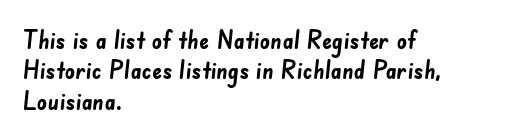
The image shows 25 px bold type; set left-aligned, line spacing 1.22x, normal letter spacing, not underlined.
